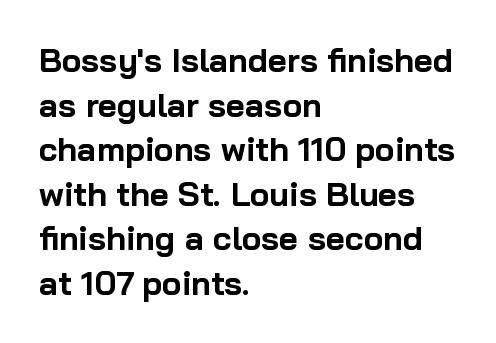
Typographically, this falls in the sans-serif category. Does extra space separate the letters? No, they use regular spacing. The zone under the glyphs is completely vacant. If you drew a line through each stem, it would be perfectly vertical. Note the varied advance widths — an 'i' is clearly narrower than an 'm'.
